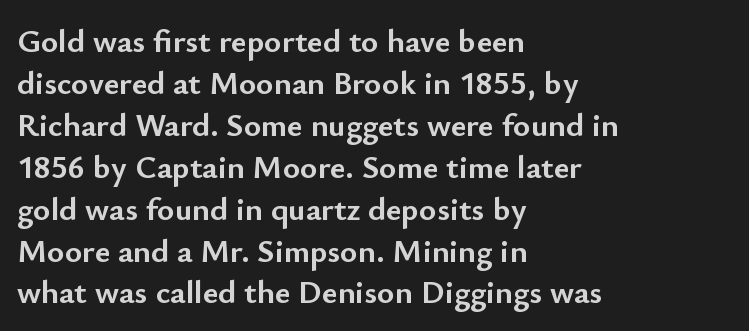
{"serif": "no", "italic": "no", "bold": "yes", "weight": "semibold", "width": "normal", "stroke_contrast": "low", "x_height": "small", "monospaced": "no", "underline": "no", "align": "left", "line_spacing": "normal", "line_spacing_ratio": 1.27, "letter_spacing": "normal", "letter_spacing_em": 0.0, "glyph_px": 33}
